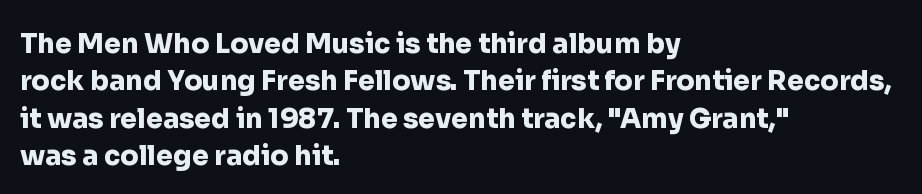
The image shows 27 px bold type, upright; set left-aligned, normal line spacing (1.38x), normal letter spacing, not underlined.
